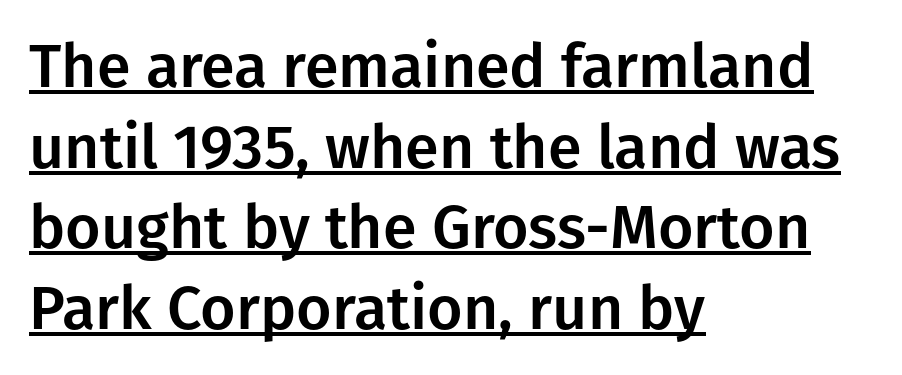
The image shows 61 px sans-serif type, upright; set left-aligned, normal line spacing (1.32x), normal letter spacing, underlined; low stroke contrast and a medium x-height.
